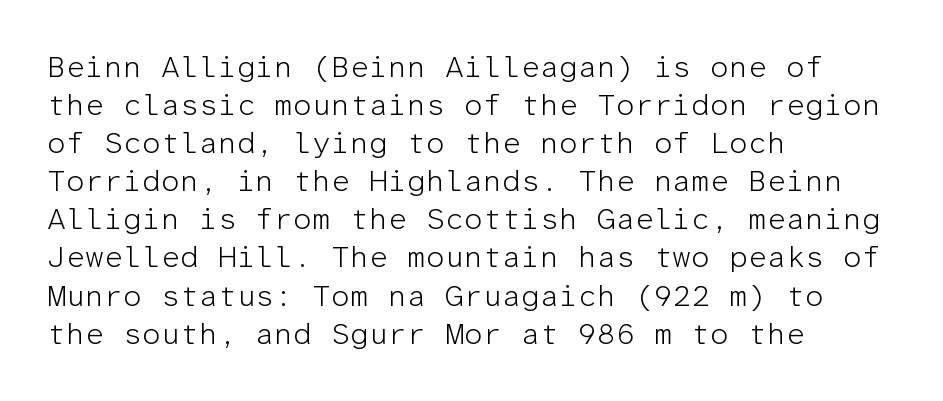
The image shows 30 px light sans-serif type, upright, monospaced; set left-aligned, normal line spacing (1.27x), normal letter spacing, not underlined; low stroke contrast and a medium x-height.
